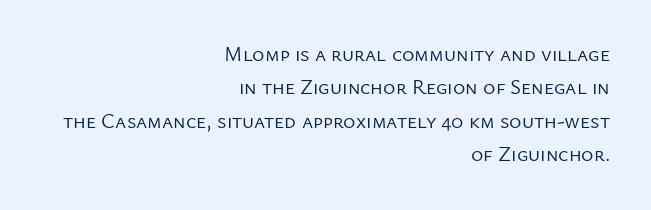
{"italic": "no", "bold": "no", "underline": "no", "align": "right", "line_spacing": "normal", "line_spacing_ratio": 1.59, "letter_spacing": "normal", "letter_spacing_em": 0.0, "glyph_px": 21}
